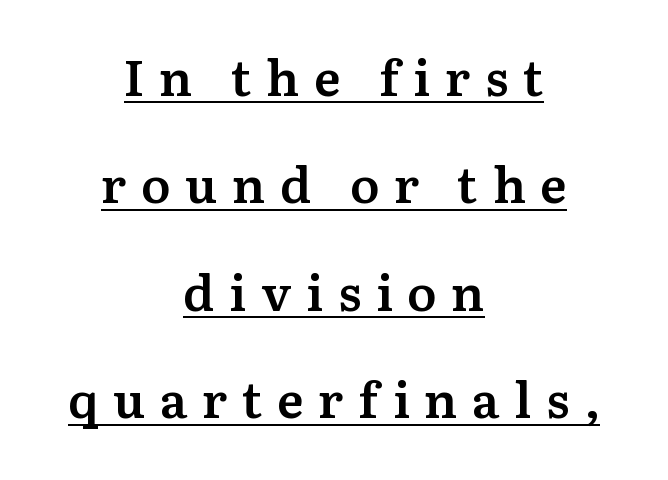
{"serif": "yes", "italic": "no", "bold": "semi", "weight": "semibold", "width": "normal", "stroke_contrast": "medium", "x_height": "medium", "monospaced": "no", "underline": "yes", "align": "center", "line_spacing": "loose", "line_spacing_ratio": 2.15, "letter_spacing": "wide", "letter_spacing_em": 0.29, "glyph_px": 50}
